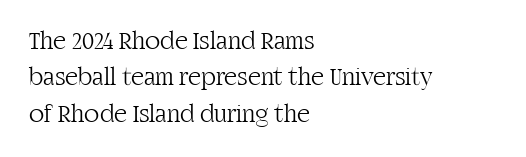
Q: Is the text bold? A: No.
Q: Is the text italic (slanted)? A: No, it is upright.
Q: Is the text underlined? A: No.
Q: How is the paragraph aligned? A: Left-aligned.
Q: Is the spacing between letters normal or unusually wide? A: Normal.
Q: Is the spacing between lines tight, normal or loose? A: Normal.
